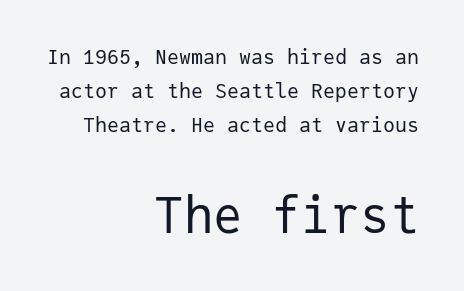
Here the glyphs are tracked normally, forming tight word shapes. Style check: upright. Each letter's strokes conclude bluntly, with no projecting serifs. If you squint, the bottom block still reads clearly — it's the larger of the two. Regarding leading, the lines here are spaced in the standard way. Looks like terminal output: every glyph gets an equal slot.
